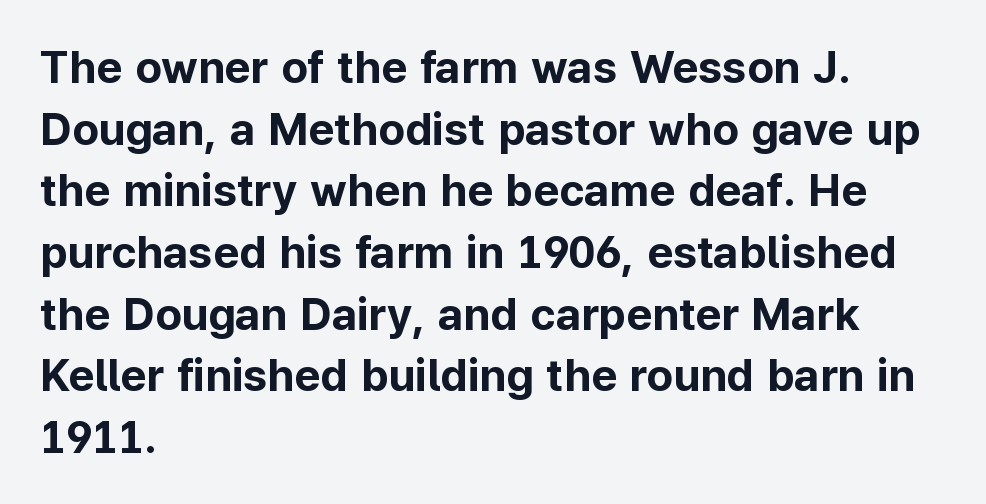
The image shows 45 px bold sans-serif type, upright; set left-aligned, normal line spacing (1.37x), normal letter spacing, not underlined; low stroke contrast and a medium x-height.
